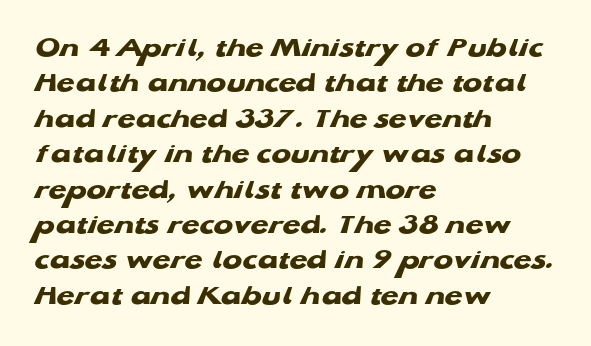
The image shows 29 px heavy, wide sans-serif type; set left-aligned, line spacing 1.22x, normal letter spacing, not underlined; low stroke contrast and a medium x-height.
